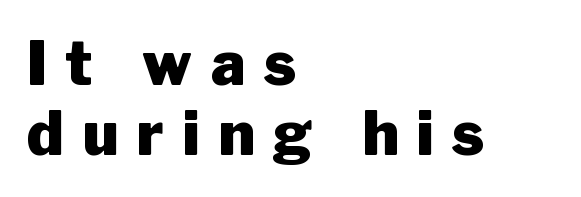
The image shows 60 px heavy sans-serif type, upright; set left-aligned, line spacing 1.16x, unusually wide letter spacing (+0.31 em), not underlined; low stroke contrast and a medium x-height.
